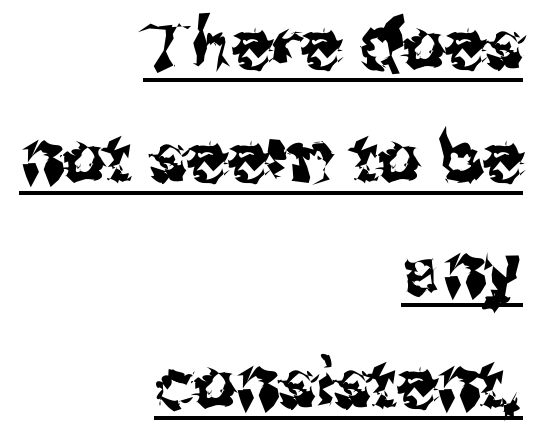
The image shows 68 px sans-serif type, upright; set right-aligned, normal line spacing (1.66x), normal letter spacing, underlined; medium stroke contrast and a medium x-height.
